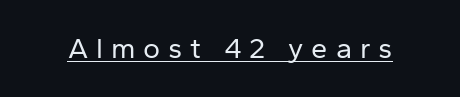
Q: Is the text bold? A: No.
Q: Is the text italic (slanted)? A: No, it is upright.
Q: Is the typeface a serif or a sans-serif typeface? A: Sans-serif.
Q: Is the text underlined? A: Yes.
Q: Is the spacing between letters normal or unusually wide? A: Unusually wide.
Q: Width (condensed, normal, or wide)? A: Normal.
Q: Stroke contrast? A: Low.
Q: x-height? A: Medium.
Q: Monospaced? A: No.
